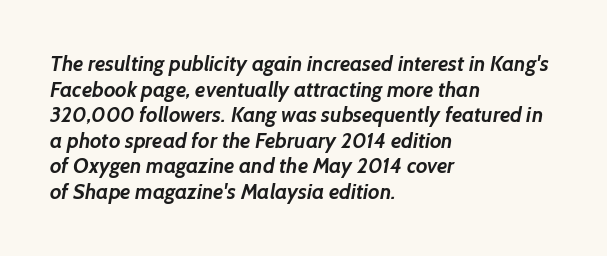
Does extra space separate the letters? No, they use regular spacing. The rendering anchors every line to the left-hand side. The baseline area is clear. Heavy-handed strokes throughout: this text is bold.
